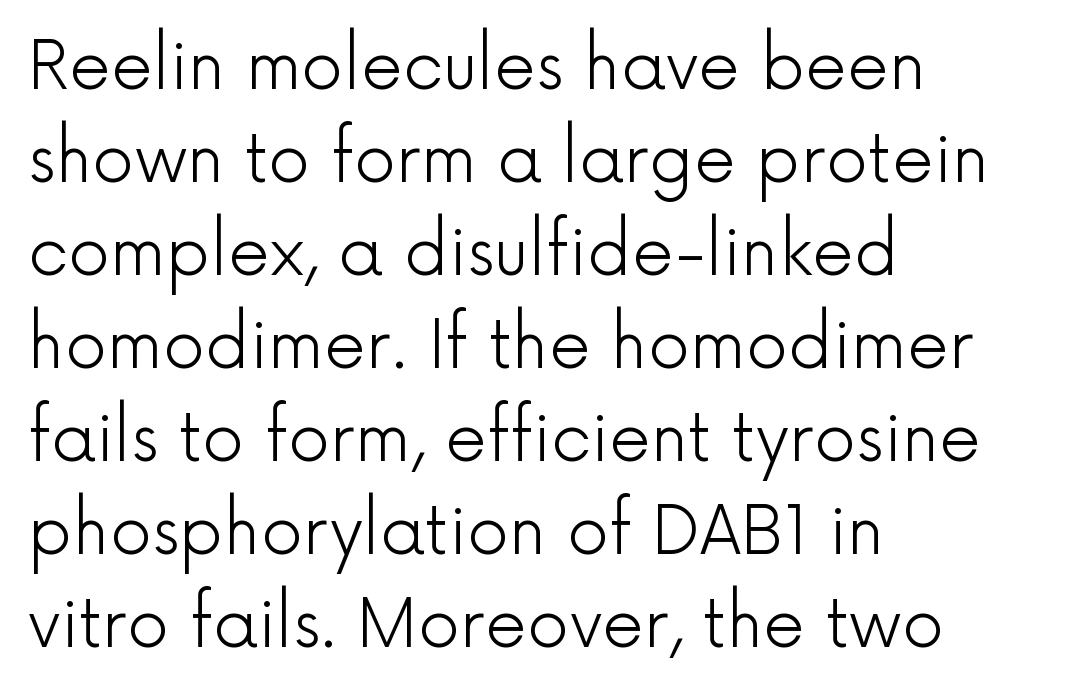
{"serif": "no", "italic": "no", "bold": "no", "weight": "light", "width": "normal", "x_height": "medium", "monospaced": "no", "underline": "no", "align": "left", "line_spacing": "normal", "line_spacing_ratio": 1.41, "letter_spacing": "normal", "letter_spacing_em": 0.0, "glyph_px": 66}
